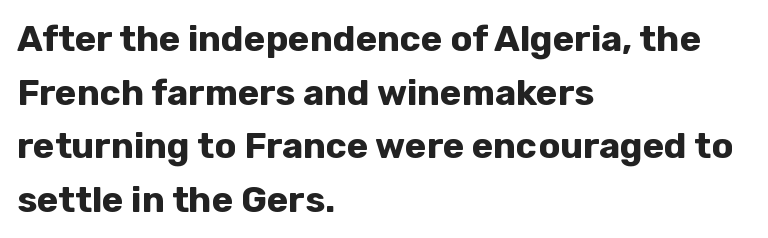
The image shows 36 px bold sans-serif type, upright; set left-aligned, normal line spacing (1.49x), normal letter spacing, not underlined; low stroke contrast and a medium x-height.
